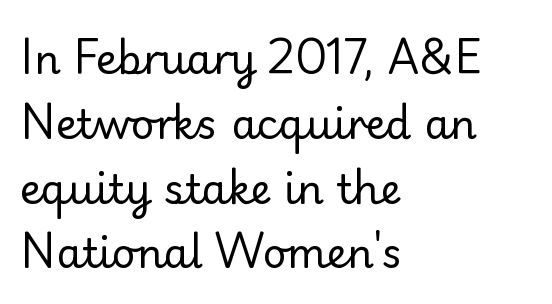
Q: Is the text bold? A: No.
Q: Is the text italic (slanted)? A: No, it is upright.
Q: Is the typeface a serif or a sans-serif typeface? A: Sans-serif.
Q: Is the text underlined? A: No.
Q: How is the paragraph aligned? A: Left-aligned.
Q: Is the spacing between letters normal or unusually wide? A: Normal.
Q: Is the spacing between lines tight, normal or loose? A: Normal.
Q: Width (condensed, normal, or wide)? A: Normal.
Q: Stroke contrast? A: Low.
Q: x-height? A: Small.
Q: Monospaced? A: No.
